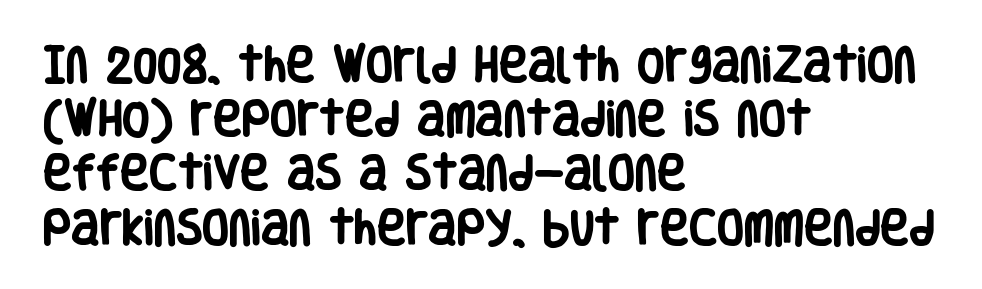
{"serif": "no", "italic": "no", "bold": "yes", "weight": "heavy", "width": "condensed", "stroke_contrast": "low", "x_height": "large", "monospaced": "no", "underline": "no", "align": "left", "line_spacing": "normal", "line_spacing_ratio": 1.39, "letter_spacing": "normal", "letter_spacing_em": 0.0, "glyph_px": 39}
